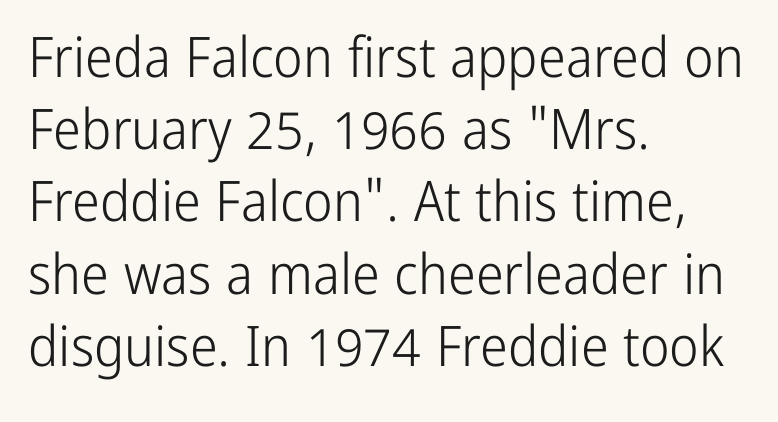
Q: Is the text bold? A: No.
Q: Is the text italic (slanted)? A: No, it is upright.
Q: Is the typeface a serif or a sans-serif typeface? A: Sans-serif.
Q: Is the text underlined? A: No.
Q: How is the paragraph aligned? A: Left-aligned.
Q: Is the spacing between letters normal or unusually wide? A: Normal.
Q: Is the spacing between lines tight, normal or loose? A: Normal.
Q: Width (condensed, normal, or wide)? A: Condensed.
Q: Stroke contrast? A: Low.
Q: x-height? A: Medium.
Q: Monospaced? A: No.
